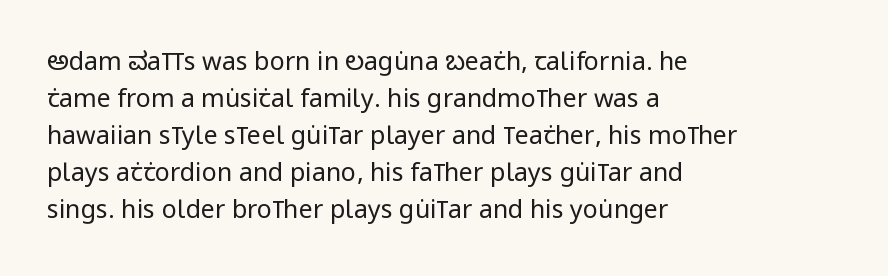
{"italic": "no", "bold": "no", "underline": "no", "align": "left", "line_spacing": "normal", "line_spacing_ratio": 1.48, "letter_spacing": "normal", "letter_spacing_em": 0.0, "glyph_px": 25}
